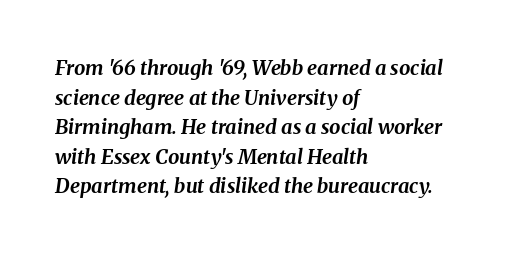
The image shows 20 px bold type, italic (leaning right); set left-aligned, normal line spacing (1.48x), normal letter spacing, not underlined.
